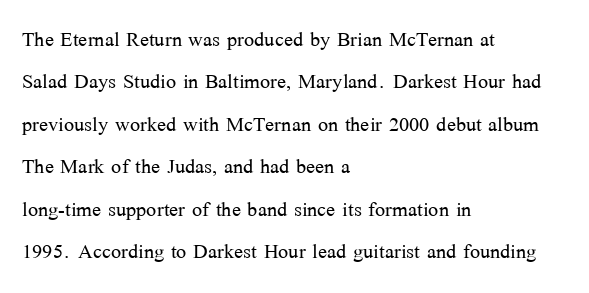
Q: Is the text bold? A: No.
Q: Is the text italic (slanted)? A: No, it is upright.
Q: Is the text underlined? A: No.
Q: How is the paragraph aligned? A: Left-aligned.
Q: Is the spacing between letters normal or unusually wide? A: Normal.
Q: Is the spacing between lines tight, normal or loose? A: Normal.
